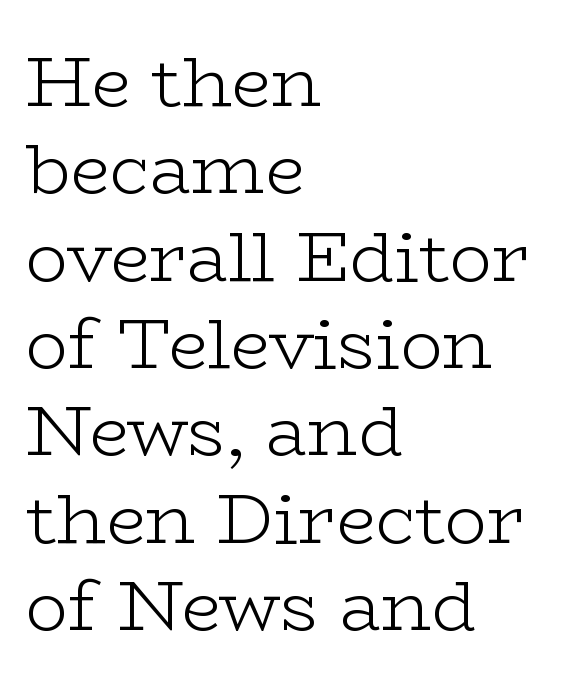
{"serif": "yes", "italic": "no", "bold": "no", "weight": "light", "width": "wide", "stroke_contrast": "low", "x_height": "medium", "monospaced": "no", "underline": "no", "align": "left", "line_spacing_ratio": 1.23, "letter_spacing": "normal", "letter_spacing_em": 0.0, "glyph_px": 71}
